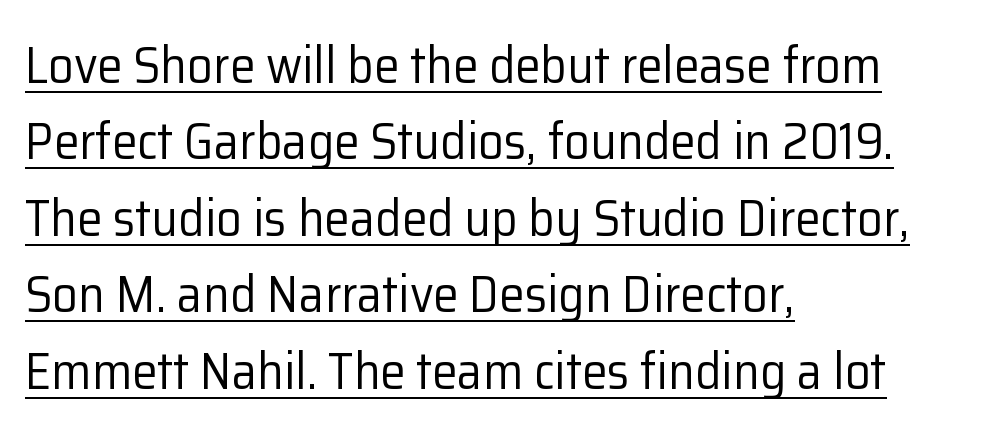
Q: Is the text bold? A: No.
Q: Is the text italic (slanted)? A: No, it is upright.
Q: Is the typeface a serif or a sans-serif typeface? A: Sans-serif.
Q: Is the text underlined? A: Yes.
Q: How is the paragraph aligned? A: Left-aligned.
Q: Is the spacing between letters normal or unusually wide? A: Normal.
Q: Is the spacing between lines tight, normal or loose? A: Normal.
Q: Width (condensed, normal, or wide)? A: Normal.
Q: Stroke contrast? A: Low.
Q: x-height? A: Medium.
Q: Monospaced? A: No.
